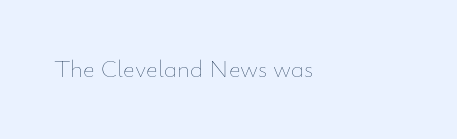
Q: Is the text bold? A: No.
Q: Is the text italic (slanted)? A: No, it is upright.
Q: Is the text underlined? A: No.
Q: How is the paragraph aligned? A: Left-aligned.
Q: Is the spacing between letters normal or unusually wide? A: Normal.
